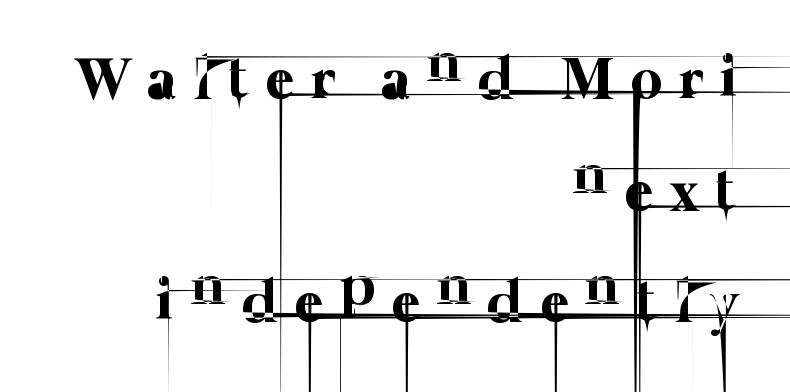
The image shows 61 px thin type; set right-aligned, line spacing 1.83x, unusually wide letter spacing (+0.28 em), not underlined; low stroke contrast and a medium x-height.
